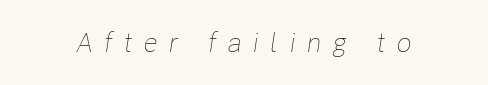
The image shows 27 px text type, italic (leaning right); set unusually wide letter spacing (+0.43 em), not underlined.
